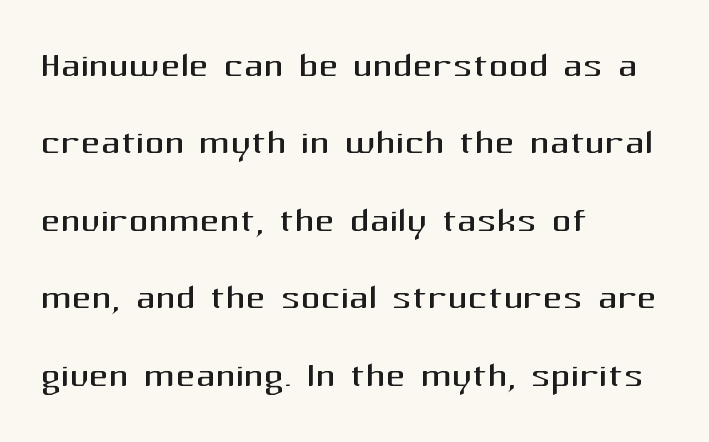
Q: Is the text bold? A: No.
Q: Is the text italic (slanted)? A: No, it is upright.
Q: Is the typeface a serif or a sans-serif typeface? A: Sans-serif.
Q: Is the text underlined? A: No.
Q: How is the paragraph aligned? A: Left-aligned.
Q: Is the spacing between letters normal or unusually wide? A: Normal.
Q: Is the spacing between lines tight, normal or loose? A: Normal.
Q: Width (condensed, normal, or wide)? A: Normal.
Q: Stroke contrast? A: Medium.
Q: x-height? A: Medium.
Q: Monospaced? A: No.
